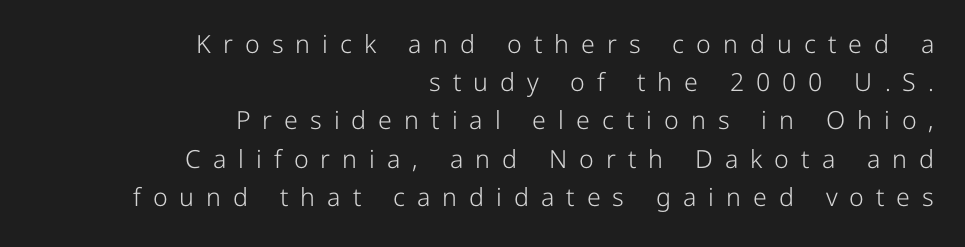
The axis of the letterforms is exactly vertical. Bold? No — there's no thickening of the strokes. Quick note: interline space is typical. The passage is arranged like a letterhead date or caption credit — flush right.
